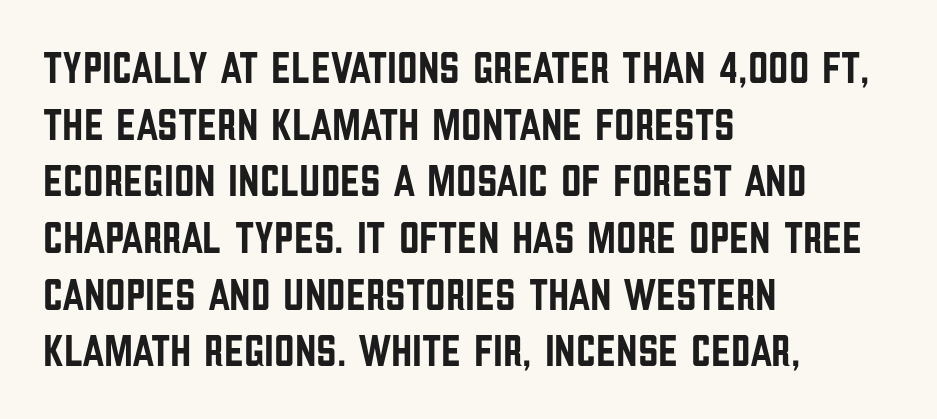
Alignment: flush left. Quick note: underline off. A typesetter would call this proportional, since set widths differ per character. These lines keep a tight, regular rhythm from letter to letter. Style check: upright. Check where the strokes stop: nothing finishes them off — pure sans.
